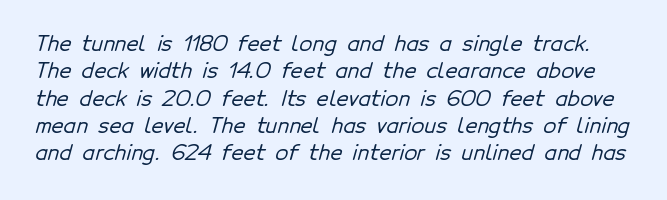
{"underline": "no", "line_spacing": "normal", "line_spacing_ratio": 1.3, "letter_spacing": "normal", "letter_spacing_em": 0.0, "glyph_px": 21}
